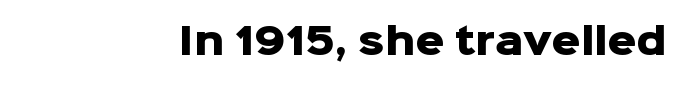
Look at the tracking — it's just the regular setting, nothing added. The strip under each line holds only bare page. Italic? Not at all — the glyphs are vertical. Are there feet on the stems? There aren't — it's a sans. The rendering uses natural spacing where letterforms have individual widths. Strong, thick strokes mark this as bold type.
